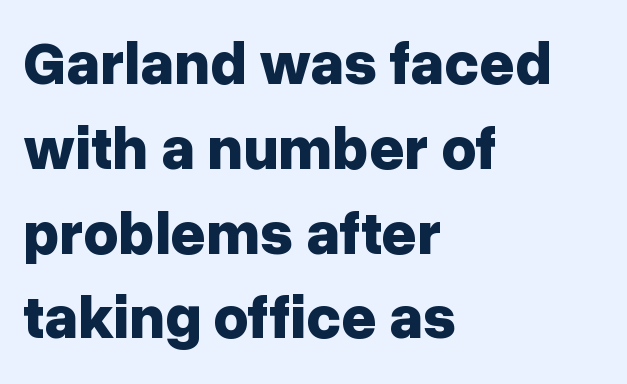
The image shows 61 px bold sans-serif type, upright; set left-aligned, normal line spacing (1.39x), normal letter spacing, not underlined; low stroke contrast and a medium x-height.
